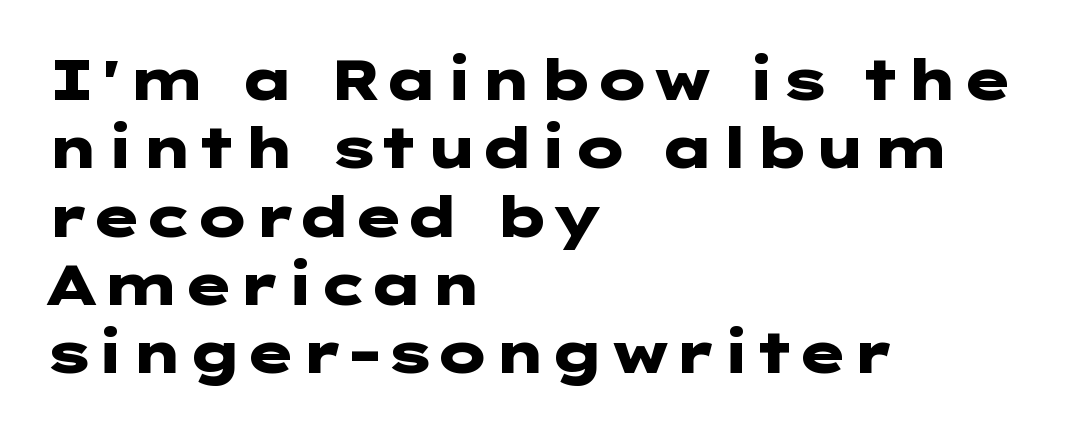
The image shows 56 px heavy, wide sans-serif type, upright; set left-aligned, line spacing 1.22x, normal letter spacing, not underlined; low stroke contrast and a medium x-height.
